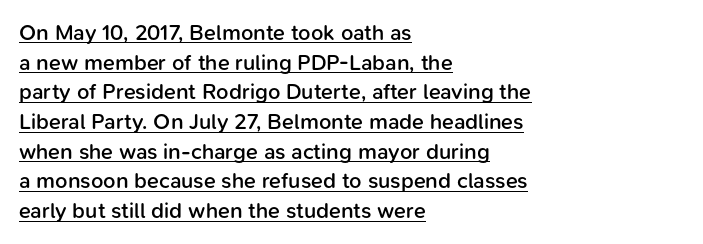
Q: Is the text bold? A: Semi-bold.
Q: Is the text italic (slanted)? A: No, it is upright.
Q: Is the text underlined? A: Yes.
Q: How is the paragraph aligned? A: Left-aligned.
Q: Is the spacing between letters normal or unusually wide? A: Normal.
Q: Is the spacing between lines tight, normal or loose? A: Normal.
